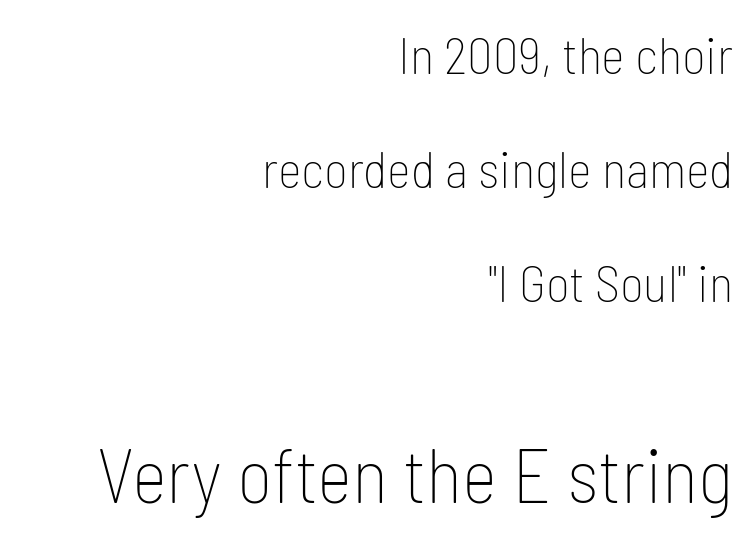
{"serif": "no", "italic": "no", "bold": "no", "weight": "thin", "width": "condensed", "stroke_contrast": "low", "x_height": "medium", "monospaced": "no", "underline": "no", "align": "right", "line_spacing": "loose", "line_spacing_ratio": 2.24, "letter_spacing": "normal", "letter_spacing_em": 0.0, "larger_block": "second", "size_ratio": 1.49, "glyph_px": 76}
